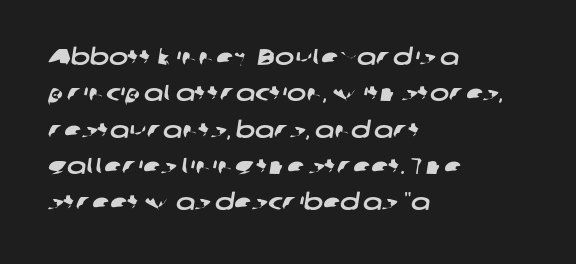
Q: Is the text underlined? A: No.
Q: How is the paragraph aligned? A: Left-aligned.
Q: Is the spacing between letters normal or unusually wide? A: Normal.
Q: Is the spacing between lines tight, normal or loose? A: Normal.
